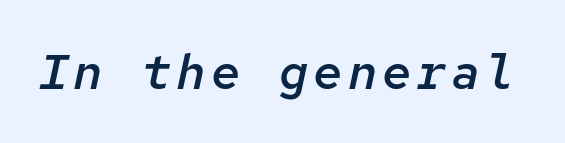
The image shows 49 px semibold type, italic (leaning right), monospaced; set not underlined; low stroke contrast and a medium x-height.
